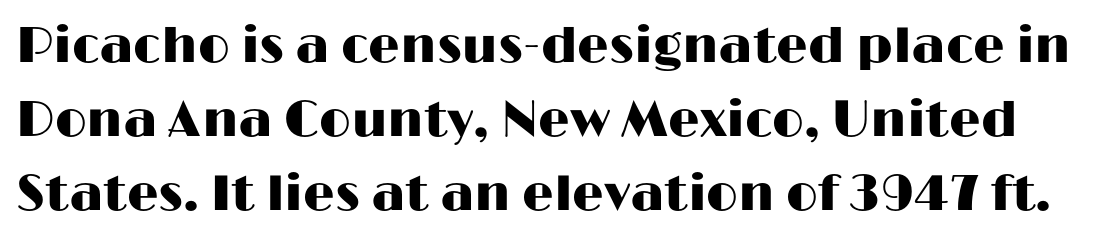
Compared with typical paragraphs, the rows here are spaced about the same. Default kerning and tracking; the words read as compact shapes. Notice how the stems are strictly vertical — no italics here. Beneath every word, the page is bare. You can tell from the bare stems that sans-serif type was used.
